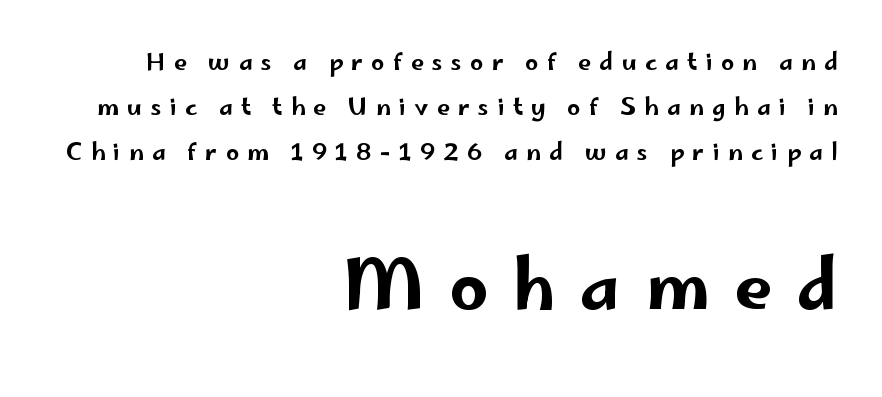
The image shows 68 px wide sans-serif type, upright; set right-aligned, loose line spacing (1.96x), unusually wide letter spacing (+0.36 em), not underlined; the second (bottom) block is 2.96x larger; low stroke contrast and a small x-height.
